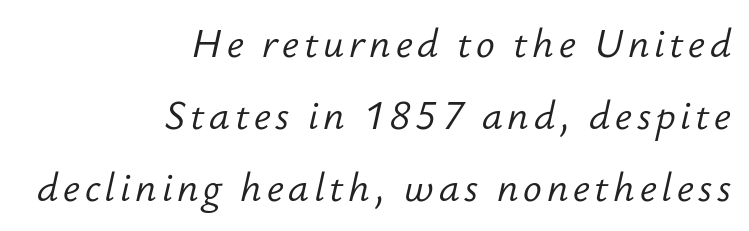
{"italic": "yes", "lean": "right", "slant_degrees": 12, "bold": "no", "weight": "light", "width": "normal", "stroke_contrast": "low", "x_height": "small", "monospaced": "no", "underline": "no", "align": "right", "line_spacing_ratio": 1.84, "glyph_px": 39}
